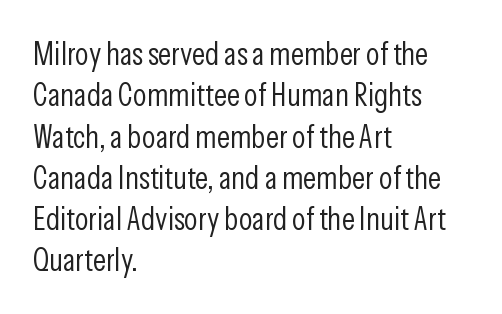
The image shows 32 px light, condensed sans-serif type, upright; set left-aligned, normal line spacing (1.29x), normal letter spacing, not underlined; low stroke contrast and a medium x-height.
